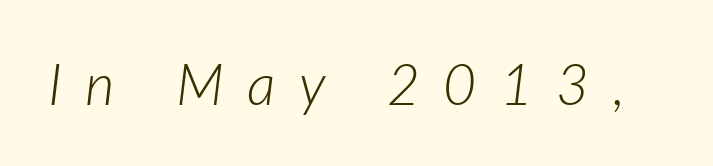
{"italic": "yes", "lean": "right", "slant_degrees": 7, "bold": "no", "weight": "light", "width": "normal", "stroke_contrast": "low", "x_height": "medium", "monospaced": "no", "underline": "no", "letter_spacing": "wide", "letter_spacing_em": 0.41, "glyph_px": 57}
